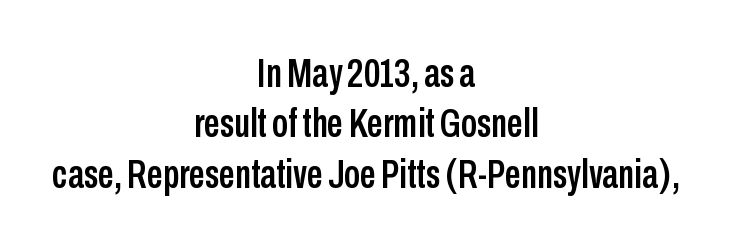
You could not count columns in this text — the font is proportionally spaced. The typesetter chose a symmetrical, centered arrangement here. Lines of text with bare space underneath. The block of text has a typical density, with ordinary space between rows. What kind of face is this? One without serifs — a sans.
